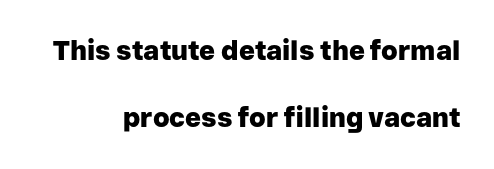
{"italic": "no", "bold": "yes", "underline": "no", "align": "right", "line_spacing": "loose", "line_spacing_ratio": 2.5, "letter_spacing": "normal", "letter_spacing_em": 0.0, "glyph_px": 27}
